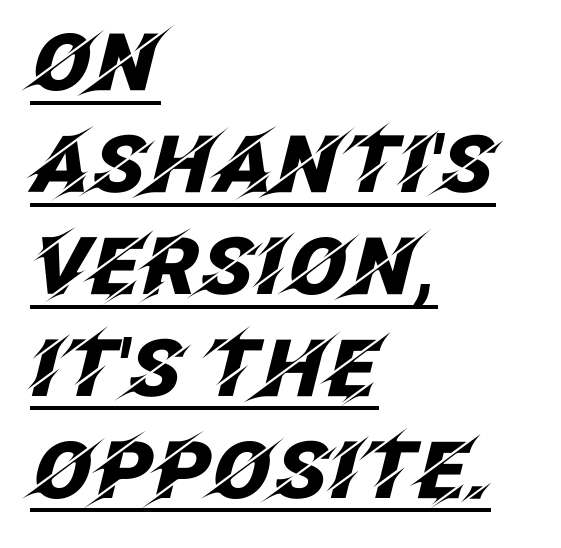
An italicized treatment has been applied to the whole sample. This rendering uses left alignment, leaving the right contour irregular. Quick note: underline on. Think of a printed novel: that variable character pitch is what you see here.
